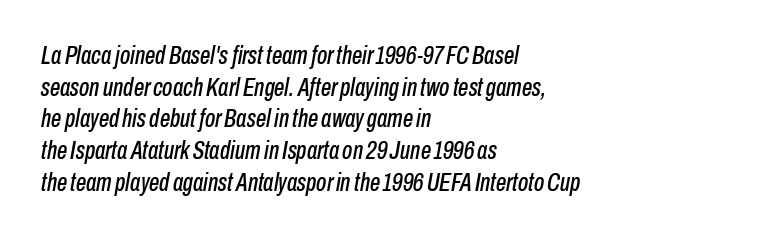
Q: Is the text italic (slanted)? A: Yes, it leans right by about 10 degrees.
Q: Is the text underlined? A: No.
Q: How is the paragraph aligned? A: Left-aligned.
Q: Is the spacing between letters normal or unusually wide? A: Normal.
